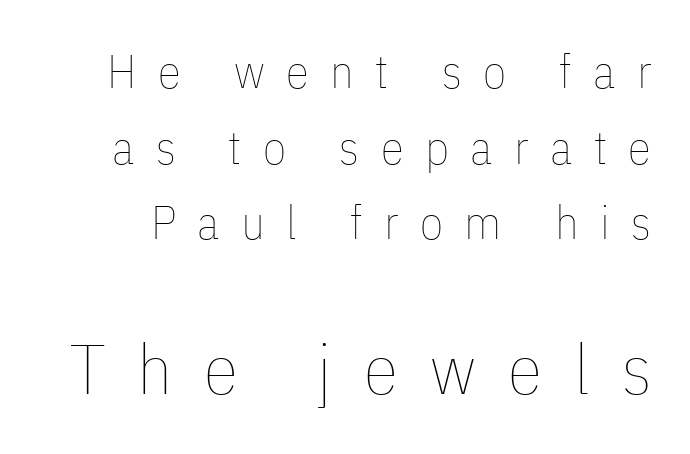
Q: Is the text bold? A: No.
Q: Is the text italic (slanted)? A: No, it is upright.
Q: Is the text underlined? A: No.
Q: Is the spacing between letters normal or unusually wide? A: Unusually wide.
Q: Is the spacing between lines tight, normal or loose? A: Normal.
Q: Which block of text is set in a larger size, the first (top) or the second (bottom)? A: The second (bottom) one.
Q: Width (condensed, normal, or wide)? A: Condensed.
Q: Stroke contrast? A: Low.
Q: x-height? A: Medium.
Q: Monospaced? A: No.
